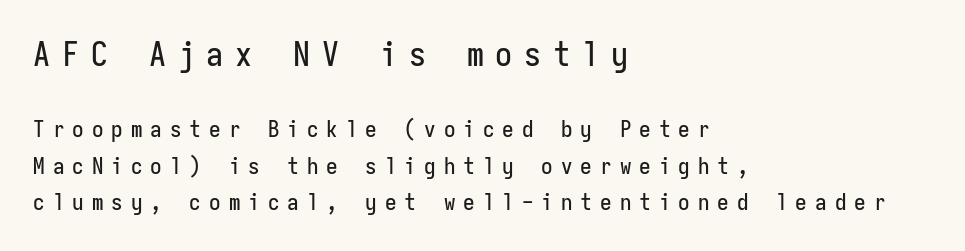
{"serif": "no", "italic": "no", "width": "condensed", "stroke_contrast": "low", "x_height": "medium", "monospaced": "yes", "underline": "no", "align": "left", "line_spacing": "normal", "line_spacing_ratio": 1.59, "letter_spacing": "wide", "letter_spacing_em": 0.35, "larger_block": "first", "size_ratio": 1.48, "glyph_px": 34}
